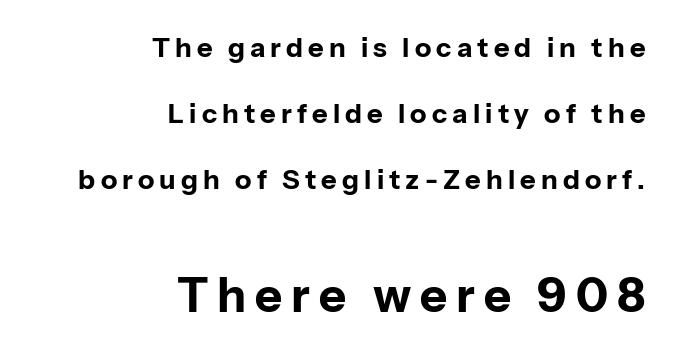
Compared with typical paragraphs, the rows here are farther apart. Serifs: no, the terminals of the letterforms are clean. The specimen omits any rule beneath the text block's lines. Which of the two is more prominent by size? The second, at the bottom. Thick stems and heavy bowls — unmistakably bold. If you drew a line through each stem, it would be perfectly vertical.
